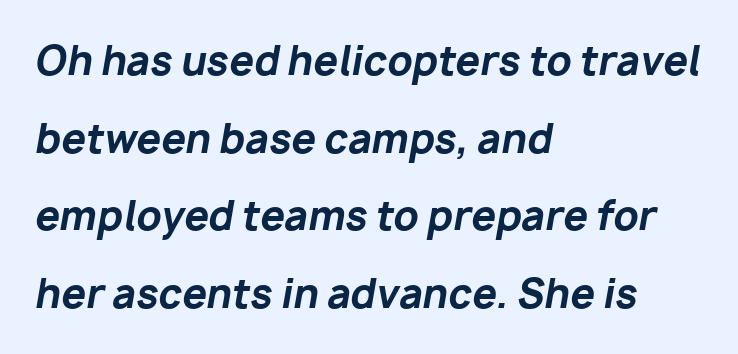
{"italic": "yes", "lean": "right", "slant_degrees": 10, "bold": "yes", "weight": "bold", "width": "normal", "stroke_contrast": "low", "x_height": "medium", "monospaced": "no", "underline": "no", "align": "left", "line_spacing": "loose", "line_spacing_ratio": 1.99, "letter_spacing": "normal", "letter_spacing_em": 0.0, "glyph_px": 39}
